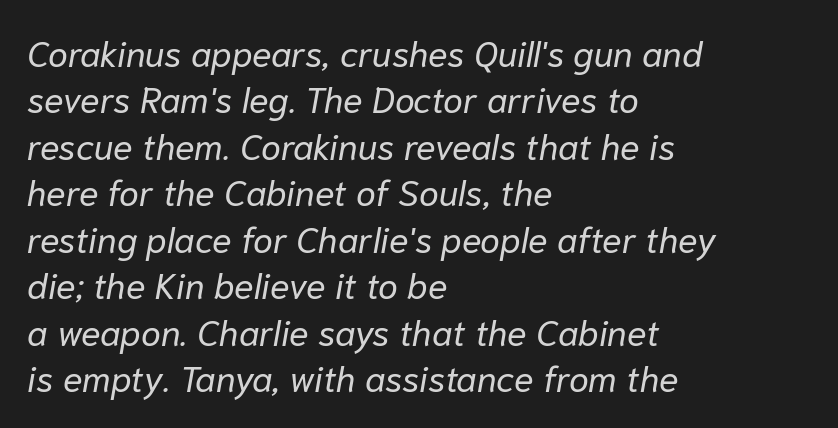
The image shows 36 px regular-weight type, italic (leaning right); set left-aligned, normal line spacing (1.29x), normal letter spacing, not underlined; low stroke contrast and a medium x-height.
